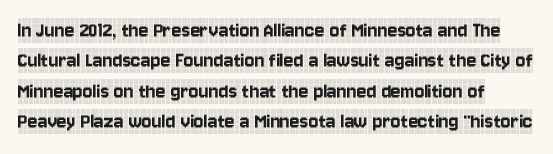
Short note: letters normally spaced. Nobody drew a line under any word here. Posture: vertical. A typesetter would call this leading conventional body-copy spacing.
